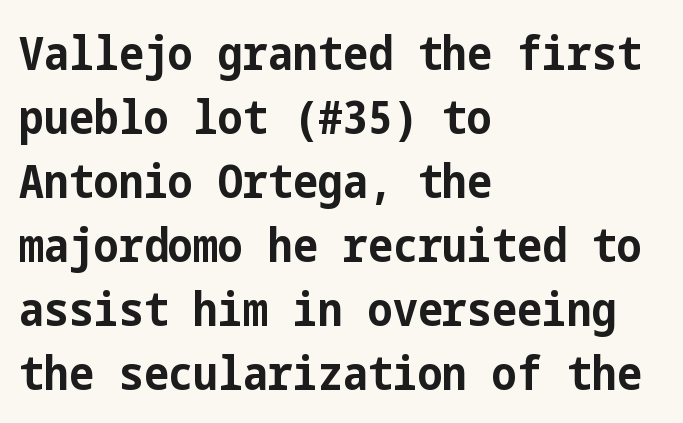
The image shows 47 px bold, condensed sans-serif type, upright; set left-aligned, normal line spacing (1.36x), normal letter spacing, not underlined; low stroke contrast and a medium x-height.
